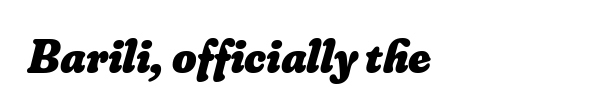
{"bold": "yes", "weight": "heavy", "width": "normal", "stroke_contrast": "low", "x_height": "small", "monospaced": "no", "underline": "no", "align": "left", "letter_spacing": "normal", "letter_spacing_em": 0.0, "glyph_px": 47}
